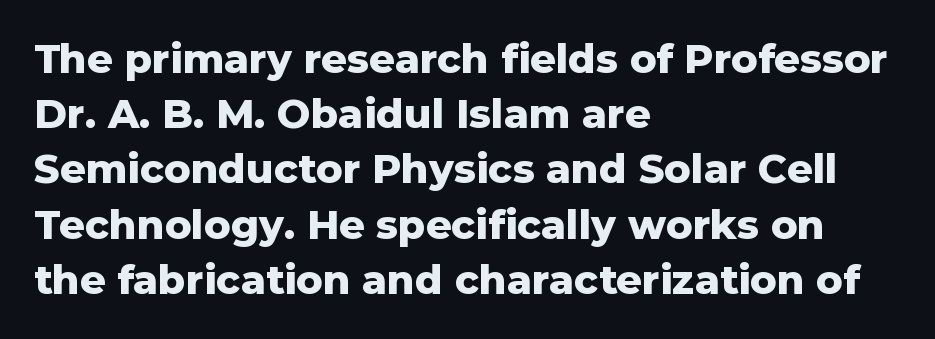
The face used here is a sans, in the tradition of grotesques and geometrics. Does extra space separate the letters? No, they use regular spacing. If you drew a line through each stem, it would be perfectly vertical. The passage shown is typed in a proportional face where columns would drift. The space beneath each line is pristine and unruled. Rows of type keep a routine distance in the vertical direction.
